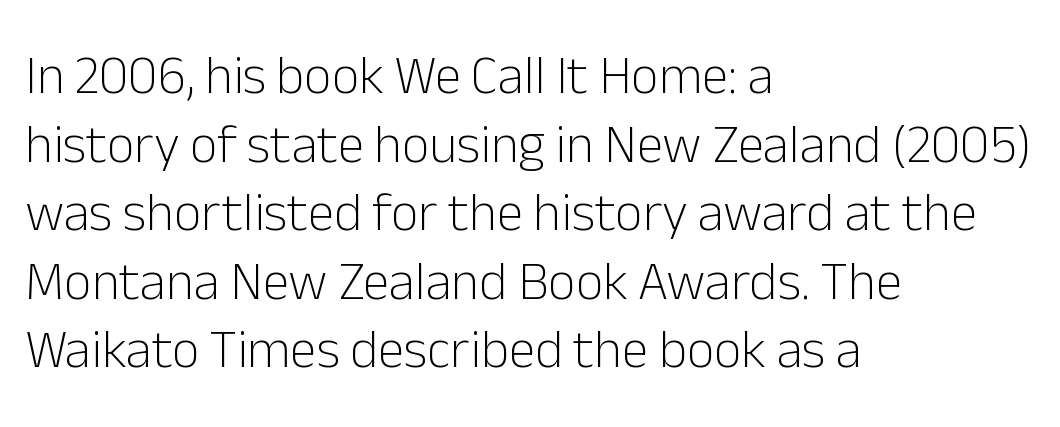
The image shows 54 px light sans-serif type, upright; set left-aligned, normal line spacing (1.27x), normal letter spacing, not underlined; low stroke contrast and a medium x-height.
